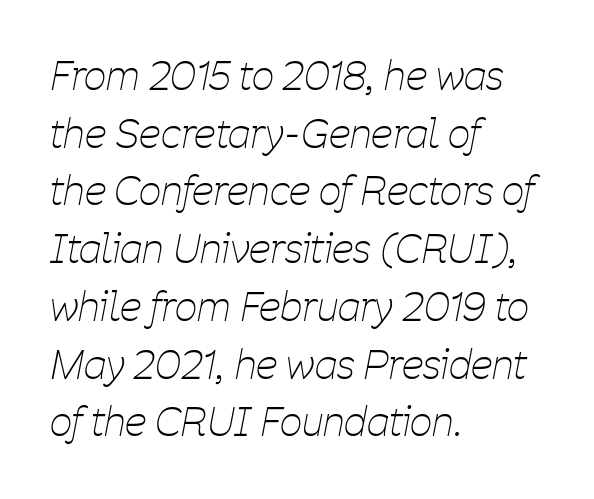
Q: Is the text bold? A: No.
Q: Is the text italic (slanted)? A: Yes, it leans right by about 11 degrees.
Q: Is the text underlined? A: No.
Q: How is the paragraph aligned? A: Left-aligned.
Q: Is the spacing between letters normal or unusually wide? A: Normal.
Q: Is the spacing between lines tight, normal or loose? A: Normal.
Q: Width (condensed, normal, or wide)? A: Condensed.
Q: Stroke contrast? A: Low.
Q: x-height? A: Medium.
Q: Monospaced? A: No.
